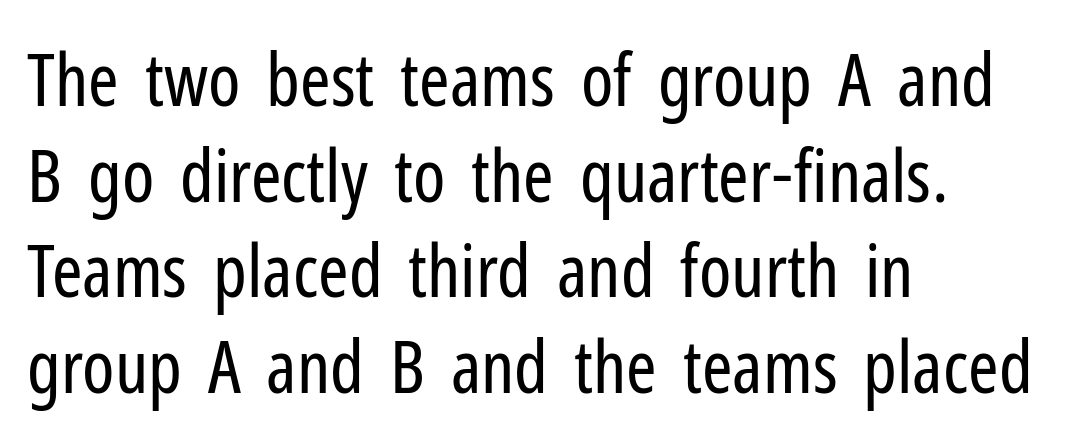
{"serif": "no", "italic": "no", "bold": "no", "weight": "regular", "width": "condensed", "stroke_contrast": "low", "x_height": "medium", "monospaced": "no", "underline": "no", "align": "left", "line_spacing": "normal", "line_spacing_ratio": 1.31, "letter_spacing": "normal", "letter_spacing_em": 0.0, "glyph_px": 73}
